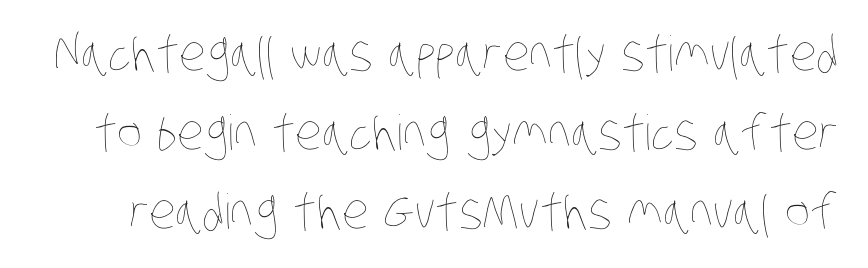
Q: Is the text bold? A: No.
Q: Is the text underlined? A: No.
Q: Is the spacing between letters normal or unusually wide? A: Normal.
Q: Is the spacing between lines tight, normal or loose? A: Normal.
Q: Width (condensed, normal, or wide)? A: Condensed.
Q: Stroke contrast? A: Low.
Q: x-height? A: Large.
Q: Monospaced? A: No.
